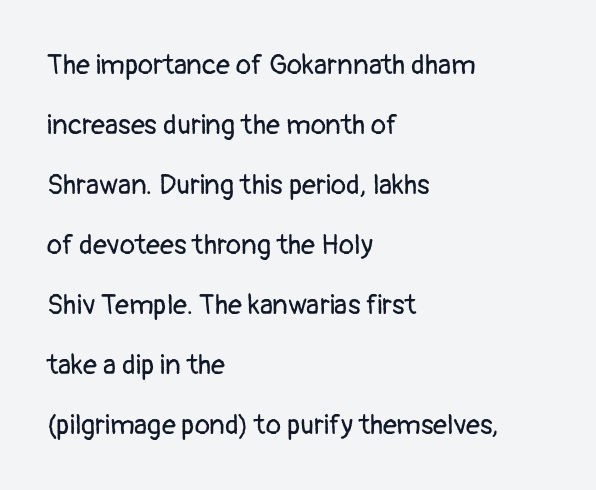
Q: Is the text bold? A: No.
Q: Is the text italic (slanted)? A: No, it is upright.
Q: Is the typeface a serif or a sans-serif typeface? A: Sans-serif.
Q: Is the text underlined? A: No.
Q: How is the paragraph aligned? A: Left-aligned.
Q: Is the spacing between letters normal or unusually wide? A: Normal.
Q: Is the spacing between lines tight, normal or loose? A: Loose.
Q: Width (condensed, normal, or wide)? A: Normal.
Q: Stroke contrast? A: Low.
Q: x-height? A: Medium.
Q: Monospaced? A: No.
